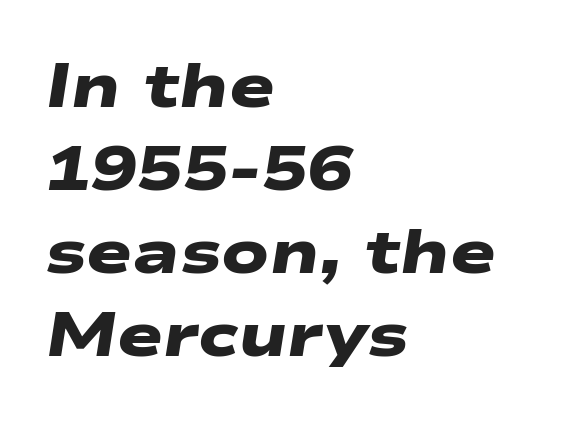
Q: Is the text bold? A: Yes.
Q: Is the typeface a serif or a sans-serif typeface? A: Sans-serif.
Q: Is the text underlined? A: No.
Q: How is the paragraph aligned? A: Left-aligned.
Q: Is the spacing between letters normal or unusually wide? A: Normal.
Q: Is the spacing between lines tight, normal or loose? A: Normal.
Q: Width (condensed, normal, or wide)? A: Wide.
Q: Stroke contrast? A: Low.
Q: x-height? A: Medium.
Q: Monospaced? A: No.
